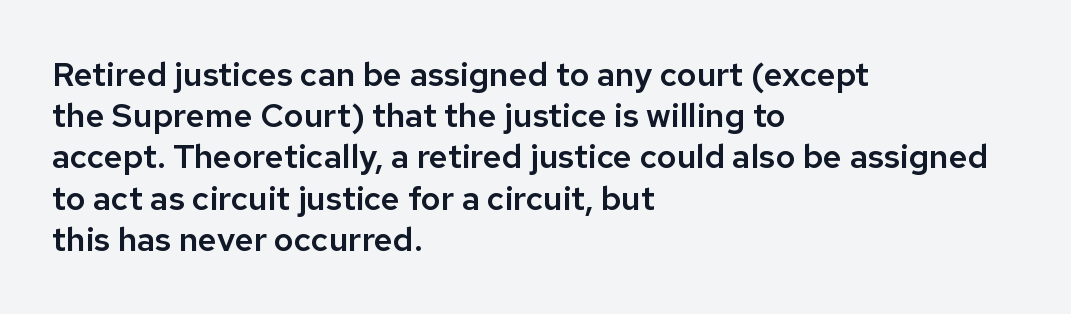
{"serif": "no", "italic": "no", "width": "normal", "stroke_contrast": "low", "x_height": "medium", "monospaced": "no", "underline": "no", "align": "left", "line_spacing": "normal", "line_spacing_ratio": 1.25, "letter_spacing": "normal", "letter_spacing_em": 0.0, "glyph_px": 33}
